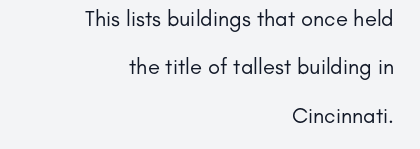
The image shows 22 px text type, upright; set right-aligned, loose line spacing (2.2x), normal letter spacing, not underlined.
